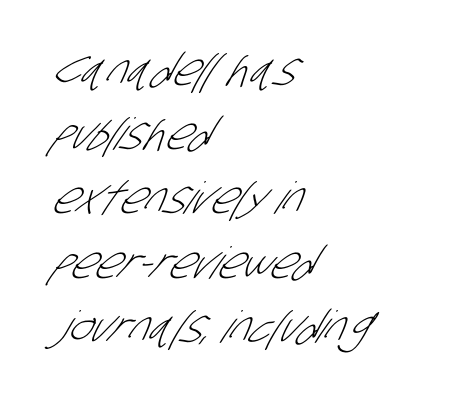
Q: Is the text bold? A: No.
Q: Is the typeface a serif or a sans-serif typeface? A: Sans-serif.
Q: Is the text underlined? A: No.
Q: How is the paragraph aligned? A: Left-aligned.
Q: Is the spacing between letters normal or unusually wide? A: Normal.
Q: Is the spacing between lines tight, normal or loose? A: Normal.
Q: Width (condensed, normal, or wide)? A: Condensed.
Q: Stroke contrast? A: Low.
Q: x-height? A: Large.
Q: Monospaced? A: No.
